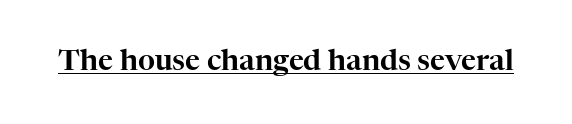
{"serif": "yes", "italic": "no", "width": "normal", "stroke_contrast": "high", "x_height": "medium", "monospaced": "no", "underline": "yes", "letter_spacing": "normal", "letter_spacing_em": 0.0, "glyph_px": 29}
